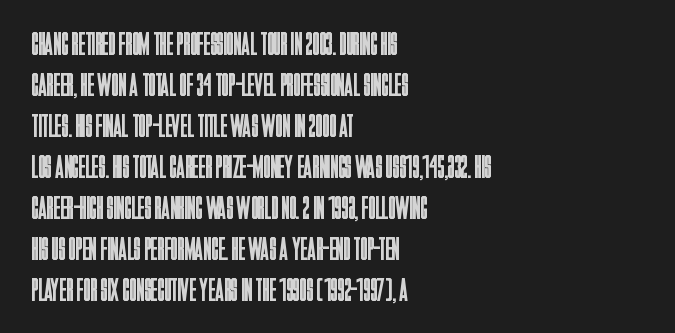
Typeset ragged right — the left edge is the straight one. The strip under each line holds only bare page. Think of a printed novel: that variable character pitch is what you see here. Default kerning and tracking; the words read as compact shapes.
